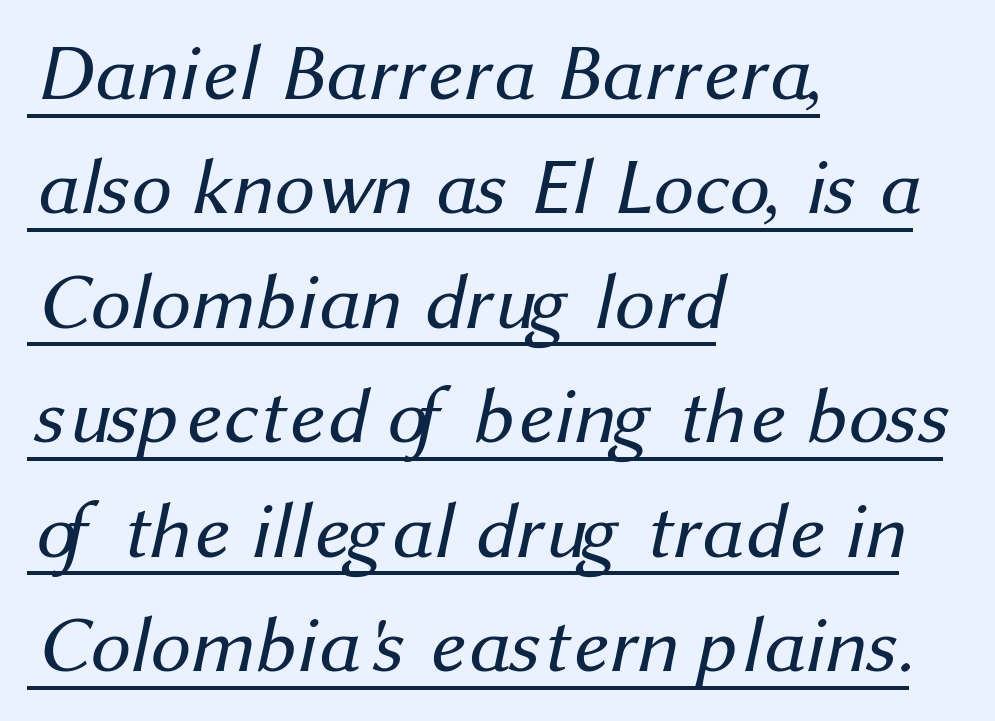
{"serif": "no", "bold": "no", "weight": "regular", "width": "normal", "stroke_contrast": "medium", "x_height": "medium", "monospaced": "no", "underline": "yes", "align": "left", "line_spacing": "normal", "line_spacing_ratio": 1.43, "letter_spacing": "normal", "letter_spacing_em": 0.0, "glyph_px": 80}
